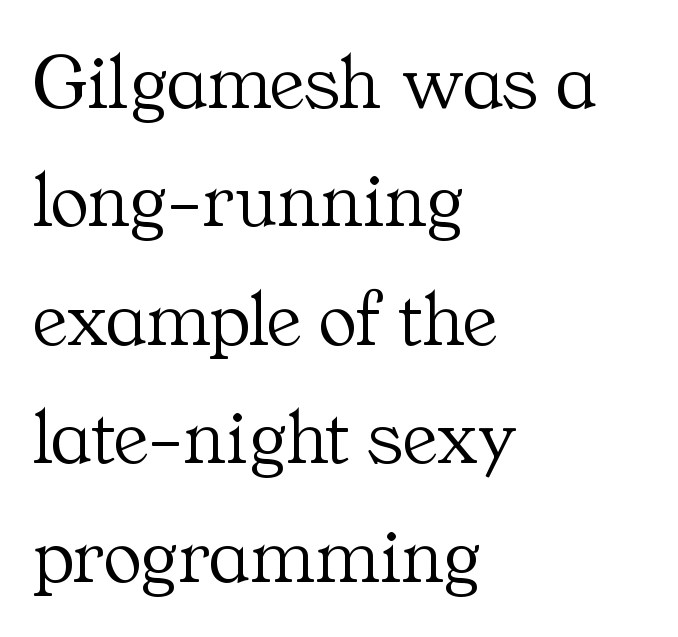
{"serif": "yes", "italic": "no", "bold": "no", "weight": "light", "width": "normal", "stroke_contrast": "medium", "x_height": "medium", "monospaced": "no", "underline": "no", "align": "left", "line_spacing": "normal", "line_spacing_ratio": 1.48, "letter_spacing": "normal", "letter_spacing_em": 0.0, "glyph_px": 80}
